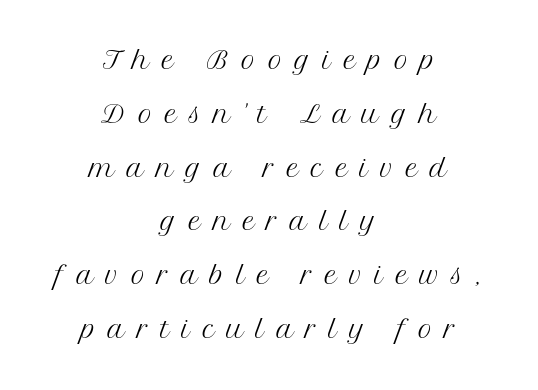
Beneath every word, the page is bare. A light-to-regular cut is what we see here. Horizontal bands of white between lines are thick stripes. Each line is balanced around a shared central axis.
